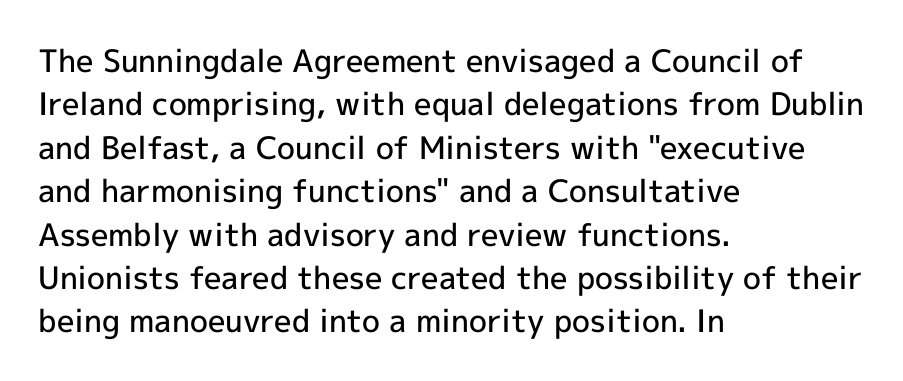
The image shows 31 px semibold sans-serif type, upright; set left-aligned, normal line spacing (1.4x), normal letter spacing, not underlined; a medium x-height.
